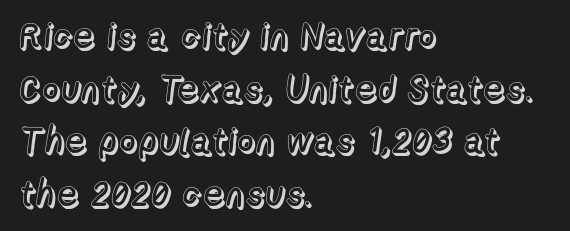
Q: Is the text italic (slanted)? A: Yes.
Q: Is the text underlined? A: No.
Q: How is the paragraph aligned? A: Left-aligned.
Q: Is the spacing between letters normal or unusually wide? A: Normal.
Q: Is the spacing between lines tight, normal or loose? A: Normal.
Q: Width (condensed, normal, or wide)? A: Normal.
Q: x-height? A: Medium.
Q: Monospaced? A: No.
